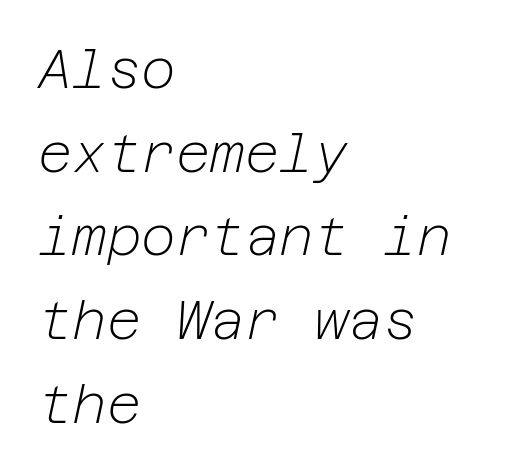
The image shows 53 px light type, italic (leaning right); set left-aligned, normal line spacing (1.58x), normal letter spacing, not underlined; low stroke contrast and a medium x-height.
